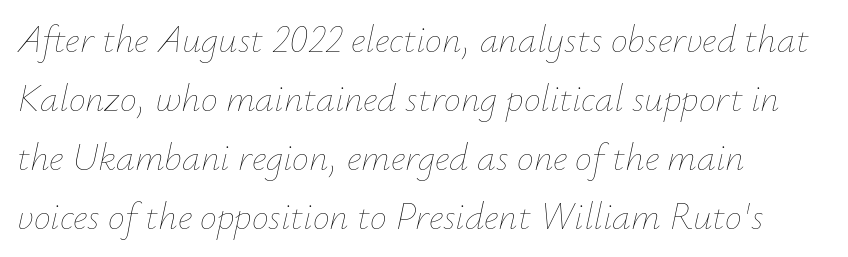
Q: Is the text bold? A: No.
Q: Is the text italic (slanted)? A: Yes, it leans right by about 12 degrees.
Q: Is the text underlined? A: No.
Q: How is the paragraph aligned? A: Left-aligned.
Q: Is the spacing between letters normal or unusually wide? A: Normal.
Q: Is the spacing between lines tight, normal or loose? A: Normal.
Q: Width (condensed, normal, or wide)? A: Normal.
Q: Stroke contrast? A: Low.
Q: x-height? A: Small.
Q: Monospaced? A: No.
